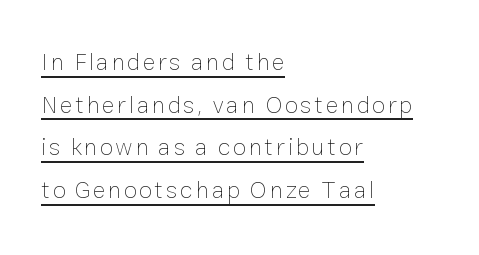
Counters stay open thanks to moderate or lighter strokes. The specimen includes a rule beneath the text block's lines. Notice how the stems are strictly vertical — no italics here. The text block is weighted toward the left margin, trailing off unevenly rightward.
